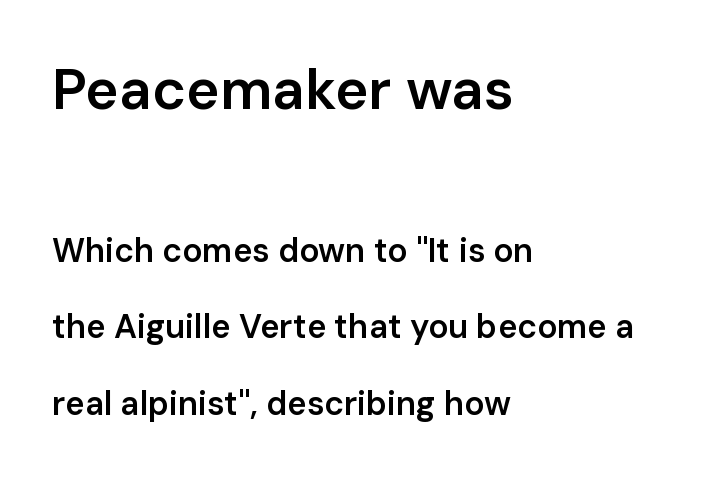
{"serif": "no", "italic": "no", "bold": "semi", "weight": "semibold", "width": "normal", "stroke_contrast": "low", "x_height": "medium", "monospaced": "no", "underline": "no", "align": "left", "line_spacing": "loose", "line_spacing_ratio": 2.31, "letter_spacing": "normal", "letter_spacing_em": 0.0, "larger_block": "first", "size_ratio": 1.73, "glyph_px": 57}
